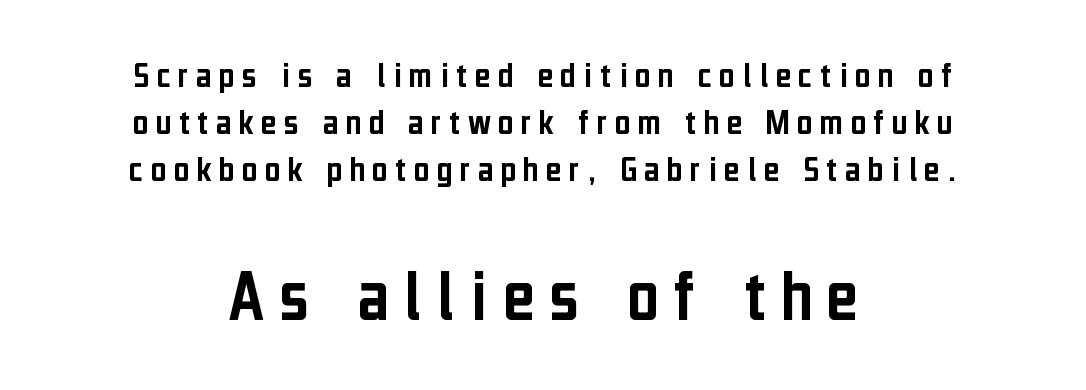
{"serif": "no", "italic": "no", "width": "condensed", "stroke_contrast": "low", "x_height": "medium", "monospaced": "no", "underline": "no", "align": "center", "line_spacing_ratio": 1.24, "larger_block": "second", "size_ratio": 2.0, "glyph_px": 76}
